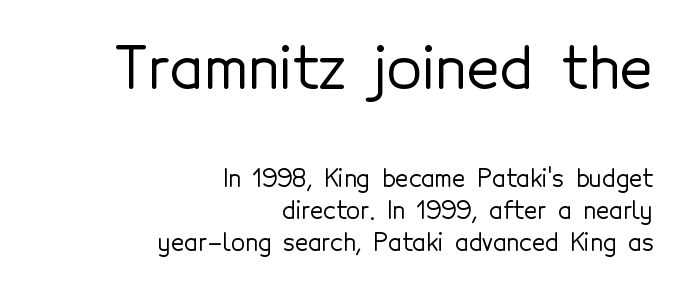
{"serif": "no", "italic": "no", "width": "normal", "x_height": "medium", "monospaced": "no", "underline": "no", "align": "right", "line_spacing": "normal", "line_spacing_ratio": 1.38, "letter_spacing": "normal", "letter_spacing_em": 0.0, "larger_block": "first", "size_ratio": 2.48, "glyph_px": 57}
